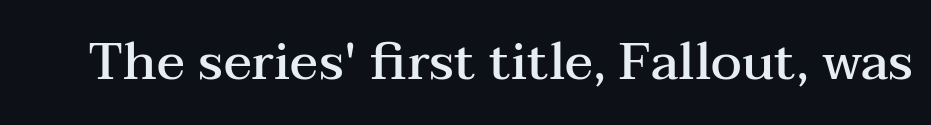
Emphasis by weight is partial: semibold. The space directly below the letters is spotless. Nobody touched the tracking dial on this one. Type style note: has serifs. The letters advance in unequal steps, a hallmark of proportional type.
